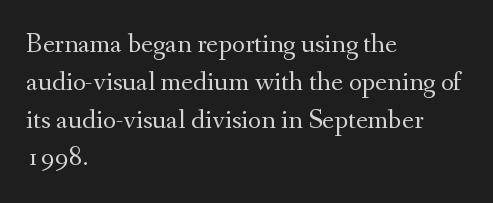
Glance below the letters and you will spot only blank space. I'd call this a serif setting — the letters wear small feet. Line spacing here is normal. Is the block centered? No — it sits flush against the left margin. The typesetting does not lean heavy: it is not bold. Is the letter spacing exaggerated? No — it looks like the ordinary default.
